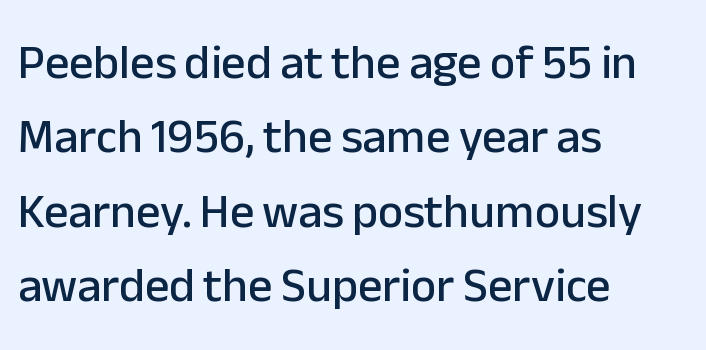
The image shows 48 px sans-serif type, upright; set left-aligned, normal line spacing (1.55x), normal letter spacing, not underlined; low stroke contrast and a medium x-height.
